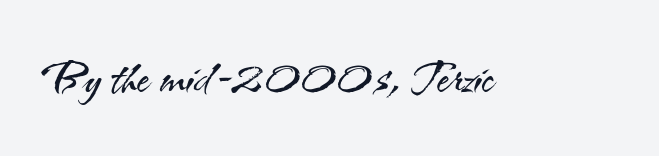
The image shows 66 px light sans-serif type; set normal letter spacing, not underlined; medium stroke contrast and a small x-height.
